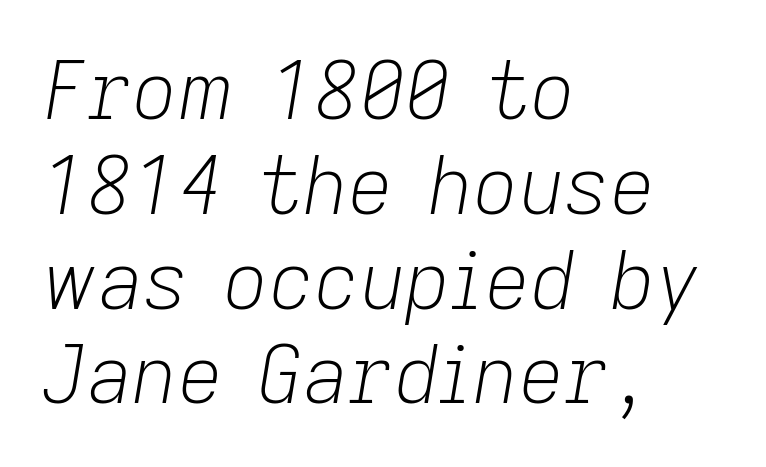
The image shows 79 px light type, italic (leaning right); set left-aligned, line spacing 1.2x, normal letter spacing, not underlined; low stroke contrast and a medium x-height.
